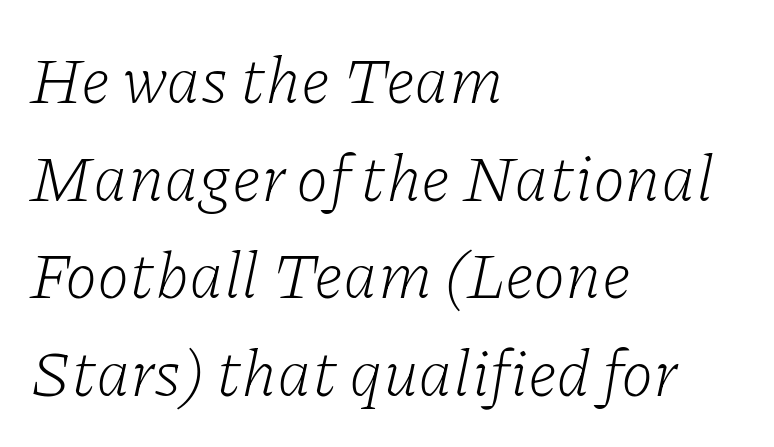
{"serif": "yes", "italic": "yes", "lean": "right", "slant_degrees": 11, "bold": "no", "weight": "light", "width": "normal", "stroke_contrast": "low", "x_height": "medium", "monospaced": "no", "underline": "no", "align": "left", "line_spacing": "normal", "line_spacing_ratio": 1.48, "letter_spacing": "normal", "letter_spacing_em": 0.0, "glyph_px": 66}
